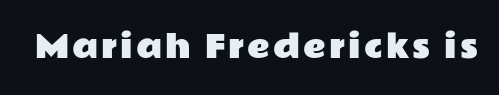
The image shows 31 px wide sans-serif type, upright; set not underlined; low stroke contrast and a medium x-height.
